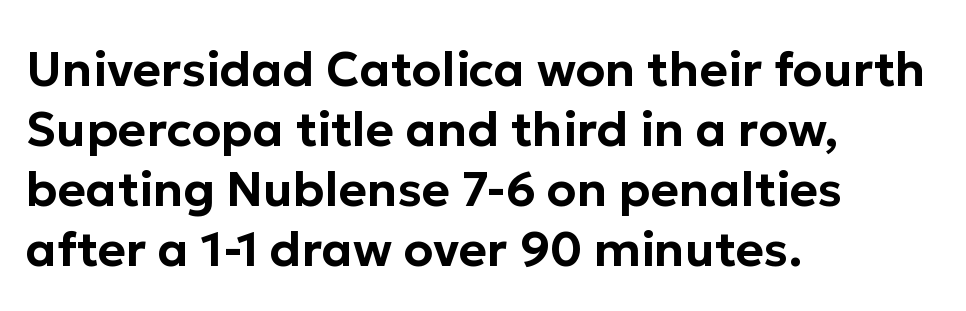
Q: Is the text italic (slanted)? A: No, it is upright.
Q: Is the typeface a serif or a sans-serif typeface? A: Sans-serif.
Q: Is the text underlined? A: No.
Q: How is the paragraph aligned? A: Left-aligned.
Q: Is the spacing between letters normal or unusually wide? A: Normal.
Q: Is the spacing between lines tight, normal or loose? A: Normal.
Q: Width (condensed, normal, or wide)? A: Normal.
Q: Stroke contrast? A: Low.
Q: x-height? A: Medium.
Q: Monospaced? A: No.
